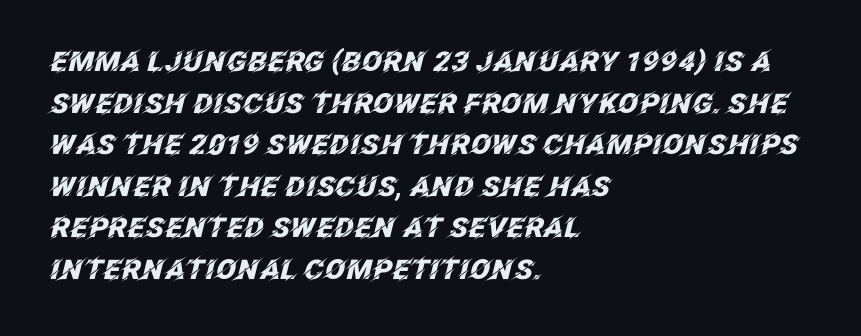
Students, this is bold: see how much ink each stroke carries. Is the type slanted? Yes — the strokes lean at a clear angle. Typeset ragged right — the left edge is the straight one. Rows of type keep a routine distance in the vertical direction. The passage shown is not underscored anywhere.
